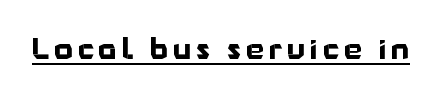
Q: Is the text bold? A: Yes.
Q: Is the text italic (slanted)? A: No, it is upright.
Q: Is the typeface a serif or a sans-serif typeface? A: Sans-serif.
Q: Is the text underlined? A: Yes.
Q: Width (condensed, normal, or wide)? A: Normal.
Q: Stroke contrast? A: Low.
Q: x-height? A: Medium.
Q: Monospaced? A: No.
